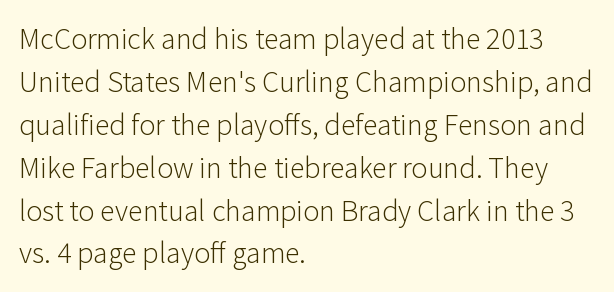
{"serif": "no", "italic": "no", "bold": "no", "weight": "light", "width": "normal", "stroke_contrast": "low", "x_height": "medium", "monospaced": "no", "underline": "no", "align": "left", "line_spacing": "normal", "line_spacing_ratio": 1.43, "letter_spacing": "normal", "letter_spacing_em": 0.0, "glyph_px": 30}
